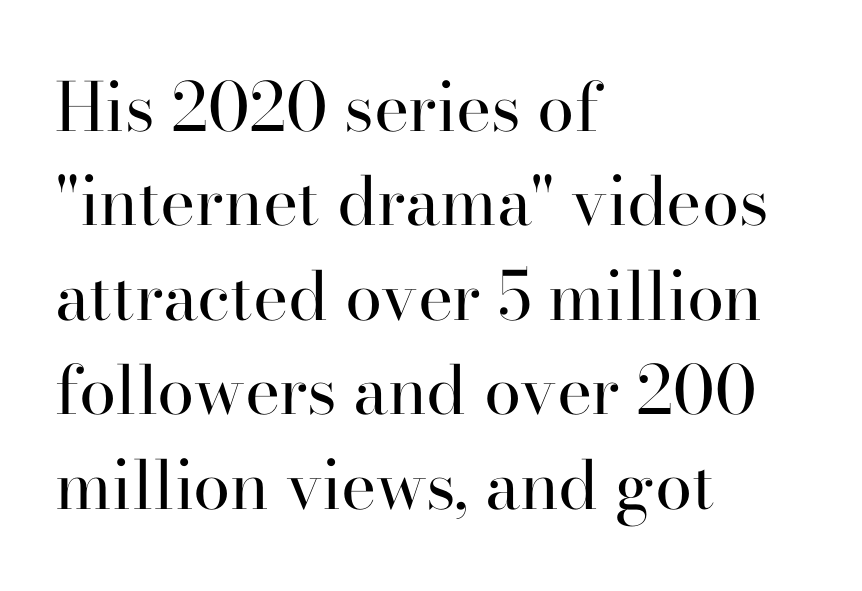
Reading down the column, the eye jumps a familiar distance to each next line. Notice how the stems are strictly vertical — no italics here. The letters advance in unequal steps, a hallmark of proportional type. Each word holds together tightly as a unit, with standard inter-letter gaps. Nothing heavy about these letters — not bold at all.
